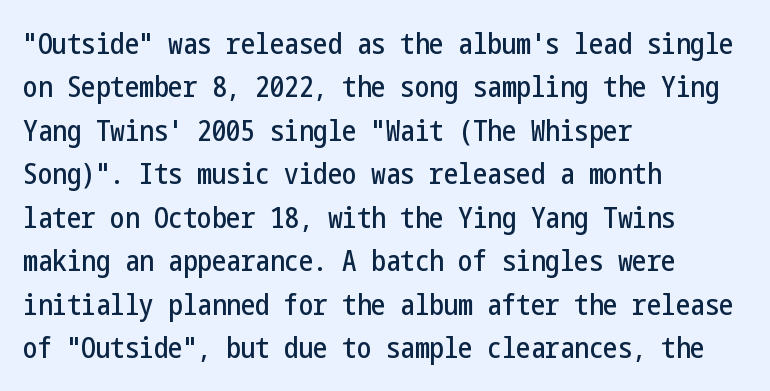
{"serif": "no", "italic": "no", "width": "condensed", "stroke_contrast": "low", "x_height": "medium", "underline": "no", "align": "left", "line_spacing": "normal", "line_spacing_ratio": 1.5, "letter_spacing": "normal", "letter_spacing_em": 0.0, "glyph_px": 29}
